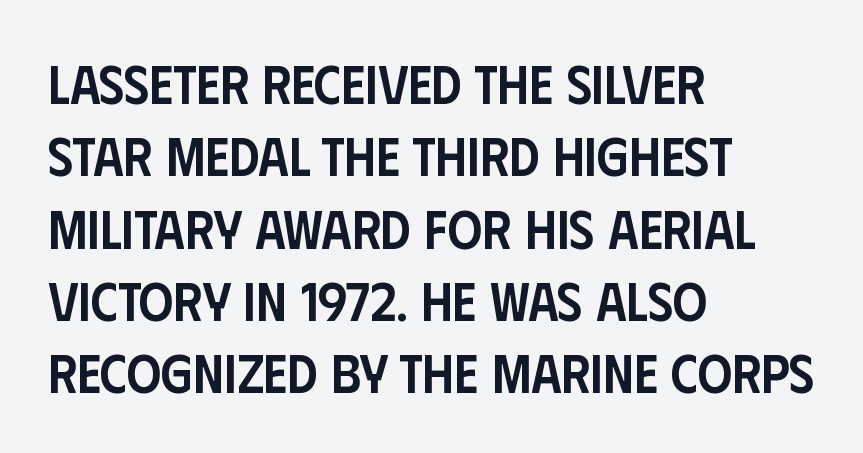
Do the letters lean? They stand straight. The paragraph has a hard left edge and a soft right edge. Letters rest on an invisible, unmarked baseline. The glyphs have the mass of a demibold cut, below bold. Nothing sits at the stroke ends, so this counts as sans-serif. The passage shown is typed in a proportional face where columns would drift.
